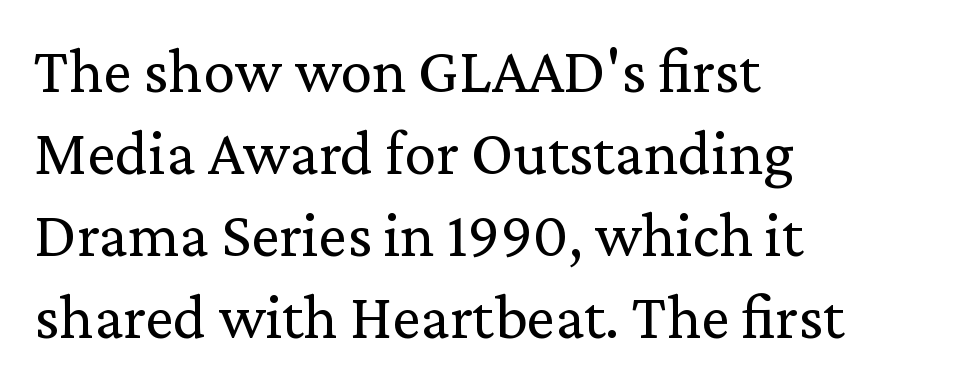
Q: Is the text bold? A: No.
Q: Is the text italic (slanted)? A: No, it is upright.
Q: Is the typeface a serif or a sans-serif typeface? A: Serif.
Q: Is the text underlined? A: No.
Q: How is the paragraph aligned? A: Left-aligned.
Q: Is the spacing between letters normal or unusually wide? A: Normal.
Q: Is the spacing between lines tight, normal or loose? A: Normal.
Q: Width (condensed, normal, or wide)? A: Normal.
Q: Stroke contrast? A: Low.
Q: x-height? A: Medium.
Q: Monospaced? A: No.
